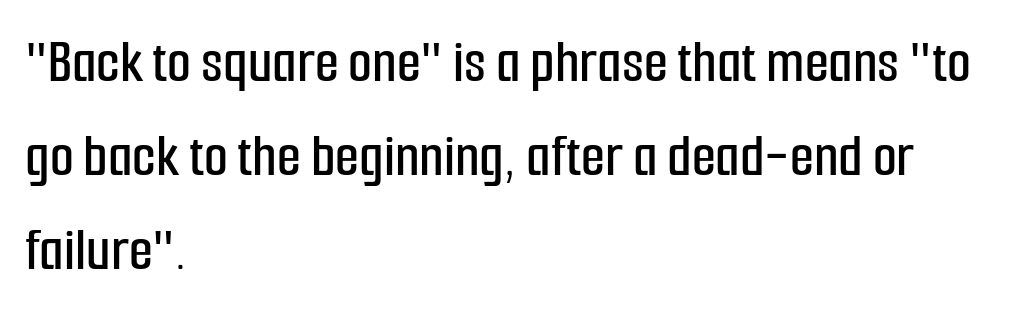
Q: Is the text italic (slanted)? A: No, it is upright.
Q: Is the typeface a serif or a sans-serif typeface? A: Sans-serif.
Q: Is the text underlined? A: No.
Q: How is the paragraph aligned? A: Left-aligned.
Q: Is the spacing between letters normal or unusually wide? A: Normal.
Q: Is the spacing between lines tight, normal or loose? A: Normal.
Q: Width (condensed, normal, or wide)? A: Condensed.
Q: Stroke contrast? A: Low.
Q: x-height? A: Medium.
Q: Monospaced? A: No.
